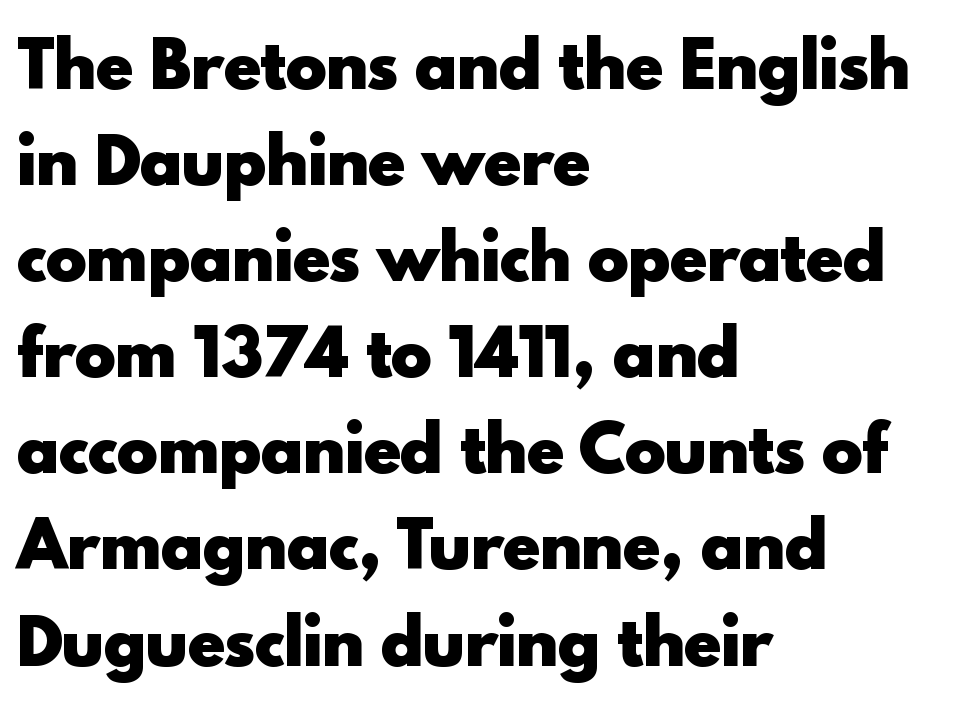
The image shows 62 px heavy sans-serif type, upright; set left-aligned, normal line spacing (1.55x), normal letter spacing, not underlined; a small x-height.
